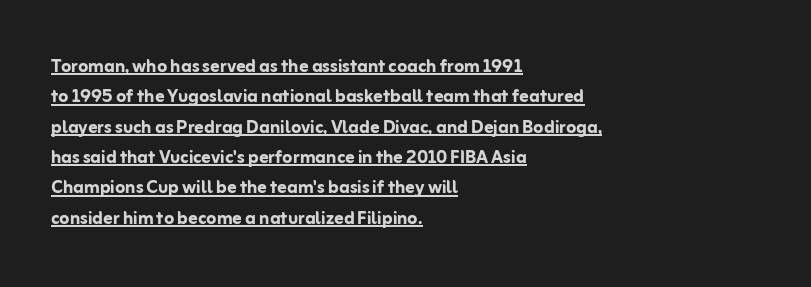
{"italic": "no", "bold": "yes", "underline": "yes", "align": "left", "line_spacing": "normal", "line_spacing_ratio": 1.32, "letter_spacing": "normal", "letter_spacing_em": 0.0, "glyph_px": 23}
